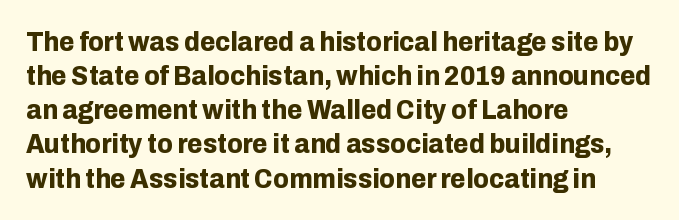
{"serif": "no", "italic": "no", "bold": "yes", "weight": "bold", "width": "normal", "stroke_contrast": "low", "x_height": "medium", "monospaced": "no", "underline": "no", "align": "left", "line_spacing_ratio": 1.22, "letter_spacing": "normal", "letter_spacing_em": 0.0, "glyph_px": 28}
